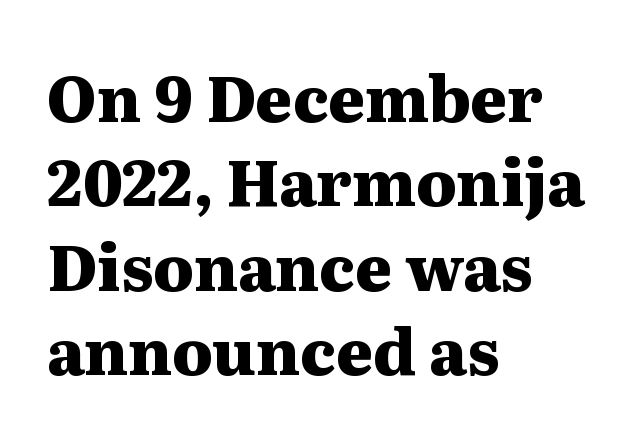
The baseline area is clear. Is the letter spacing exaggerated? No — it looks like the ordinary default. In terms of weight, the rendering is a true, heavy bold. The text block is weighted toward the left margin, trailing off unevenly rightward. A roman cut, with each character standing at attention. Looks like regular typesetting: each glyph gets only the width it needs.
